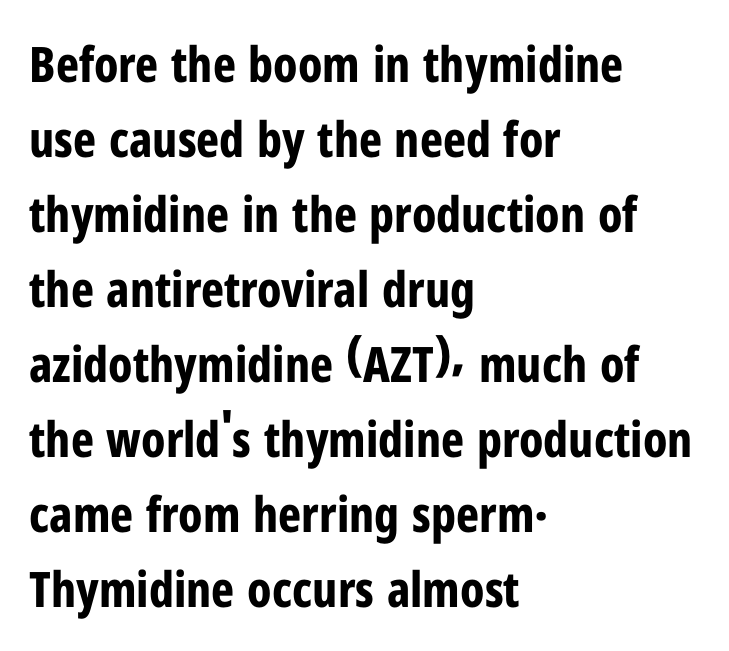
The image shows 49 px bold, condensed sans-serif type, upright; set left-aligned, normal line spacing (1.53x), normal letter spacing, not underlined; low stroke contrast and a medium x-height.
